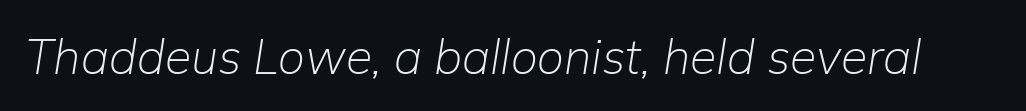
Q: Is the text bold? A: No.
Q: Is the text italic (slanted)? A: Yes, it leans right by about 9 degrees.
Q: Is the text underlined? A: No.
Q: Is the spacing between letters normal or unusually wide? A: Normal.
Q: Width (condensed, normal, or wide)? A: Normal.
Q: Stroke contrast? A: Low.
Q: x-height? A: Medium.
Q: Monospaced? A: No.
